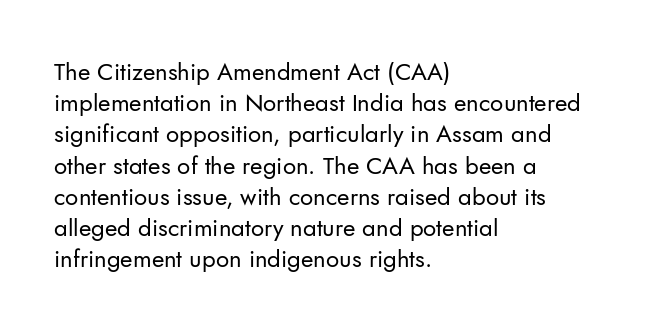
Q: Is the text bold? A: No.
Q: Is the text italic (slanted)? A: No, it is upright.
Q: Is the text underlined? A: No.
Q: How is the paragraph aligned? A: Left-aligned.
Q: Is the spacing between letters normal or unusually wide? A: Normal.
Q: Is the spacing between lines tight, normal or loose? A: Normal.
